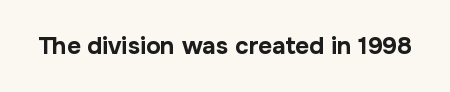
What stands out about the letter spacing? Nothing — it is the standard amount. Upright lettering throughout. Bold? Absolutely — the strokes are thick and heavy. The glyphs are unaccompanied by any horizontal stroke below them.
